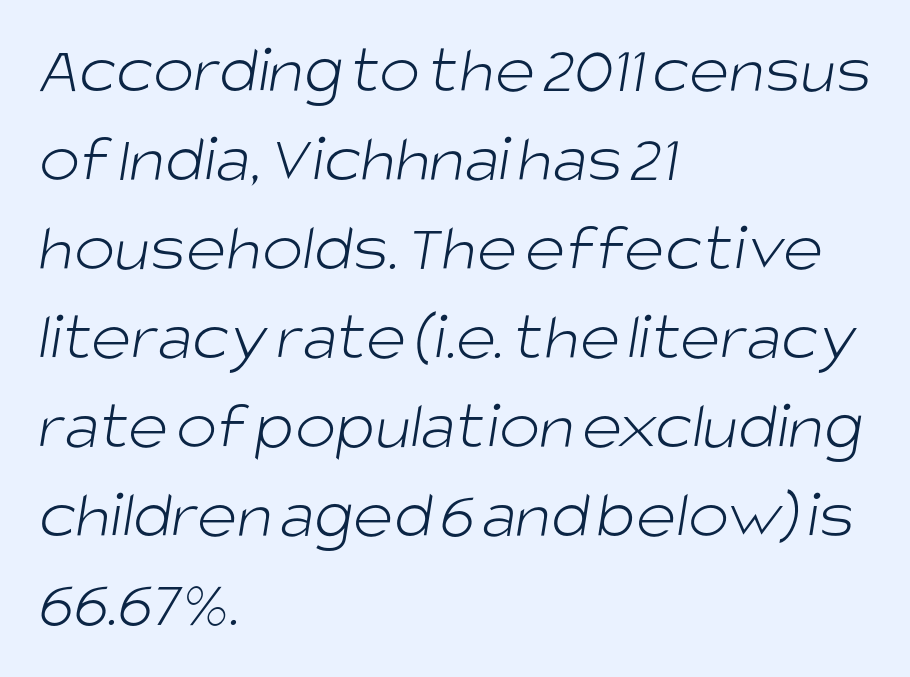
Q: Is the text bold? A: No.
Q: Is the typeface a serif or a sans-serif typeface? A: Sans-serif.
Q: Is the text underlined? A: No.
Q: How is the paragraph aligned? A: Left-aligned.
Q: Is the spacing between letters normal or unusually wide? A: Normal.
Q: Is the spacing between lines tight, normal or loose? A: Normal.
Q: Width (condensed, normal, or wide)? A: Normal.
Q: Stroke contrast? A: Low.
Q: x-height? A: Large.
Q: Monospaced? A: No.
